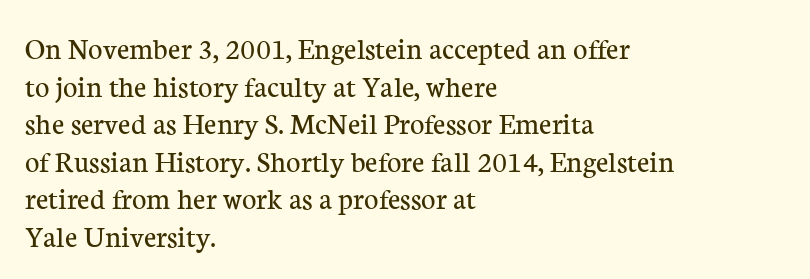
{"serif": "yes", "italic": "no", "bold": "no", "weight": "regular", "width": "normal", "stroke_contrast": "low", "x_height": "medium", "monospaced": "no", "underline": "no", "align": "left", "line_spacing_ratio": 1.21, "letter_spacing": "normal", "letter_spacing_em": 0.0, "glyph_px": 31}
